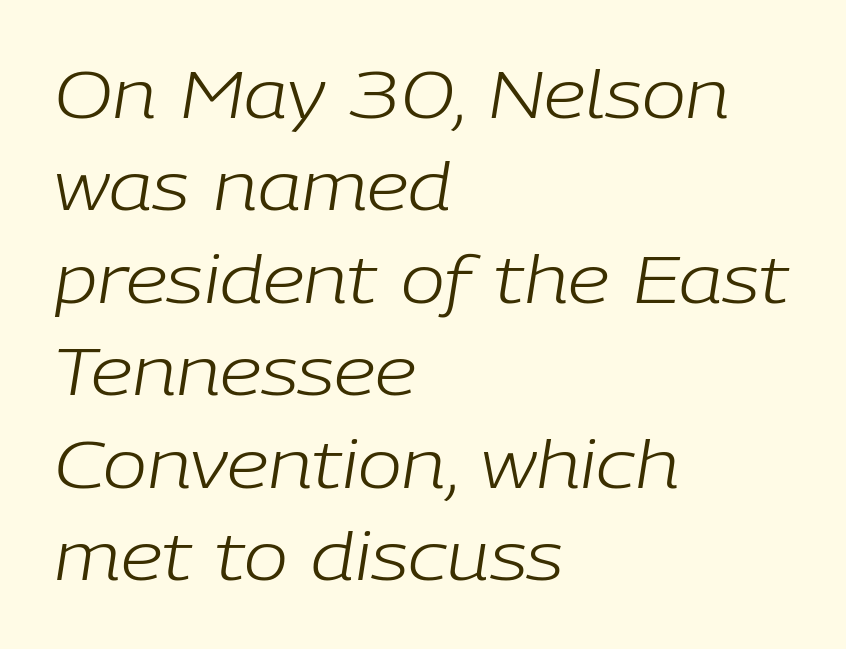
Q: Is the text bold? A: No.
Q: Is the text italic (slanted)? A: Yes, it leans right by about 9 degrees.
Q: Is the text underlined? A: No.
Q: How is the paragraph aligned? A: Left-aligned.
Q: Is the spacing between letters normal or unusually wide? A: Normal.
Q: Is the spacing between lines tight, normal or loose? A: Normal.
Q: Width (condensed, normal, or wide)? A: Normal.
Q: Stroke contrast? A: Low.
Q: x-height? A: Medium.
Q: Monospaced? A: No.
